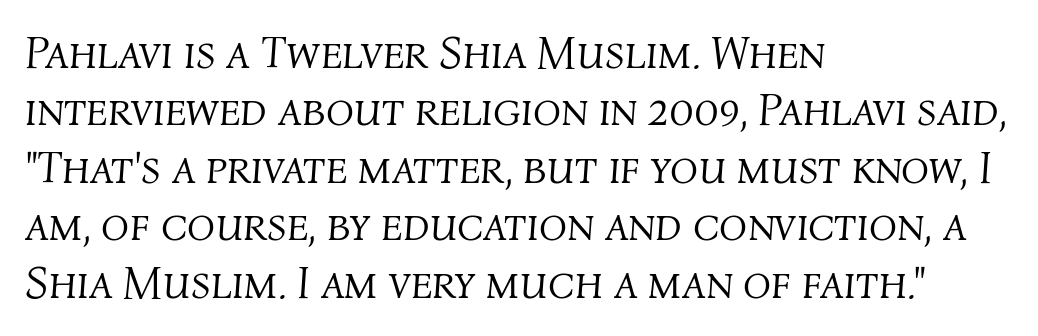
{"italic": "yes", "lean": "right", "slant_degrees": 4, "bold": "no", "weight": "light", "width": "normal", "stroke_contrast": "medium", "x_height": "medium", "monospaced": "no", "underline": "no", "align": "left", "line_spacing": "normal", "line_spacing_ratio": 1.25, "letter_spacing": "normal", "letter_spacing_em": 0.0, "glyph_px": 46}
